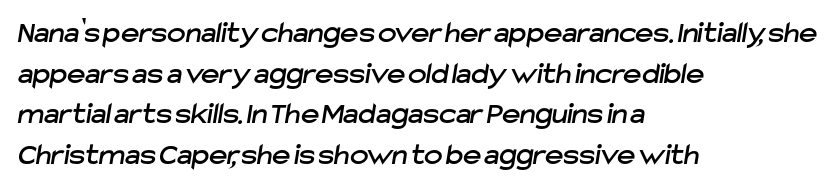
Q: Is the typeface a serif or a sans-serif typeface? A: Sans-serif.
Q: Is the text underlined? A: No.
Q: How is the paragraph aligned? A: Left-aligned.
Q: Is the spacing between letters normal or unusually wide? A: Normal.
Q: Is the spacing between lines tight, normal or loose? A: Normal.
Q: Width (condensed, normal, or wide)? A: Normal.
Q: Stroke contrast? A: Low.
Q: x-height? A: Medium.
Q: Monospaced? A: No.
